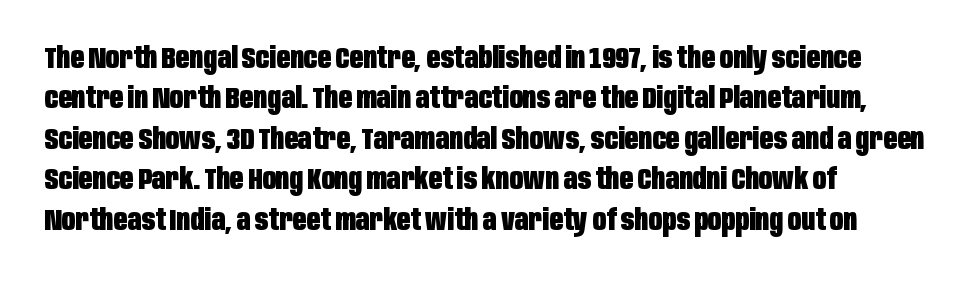
Serifs: no, the terminals of the letterforms are clean. The letters are bold, with thick, heavy strokes. The passage shown is typed in a proportional face where columns would drift. Leading matches the norm, producing a regular column.
